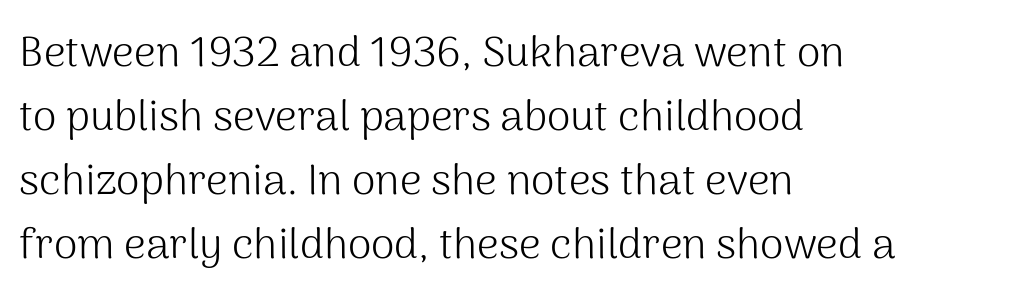
{"serif": "no", "italic": "no", "bold": "no", "weight": "light", "width": "normal", "stroke_contrast": "medium", "x_height": "medium", "monospaced": "no", "underline": "no", "align": "left", "line_spacing": "normal", "line_spacing_ratio": 1.49, "letter_spacing": "normal", "letter_spacing_em": 0.0, "glyph_px": 43}
